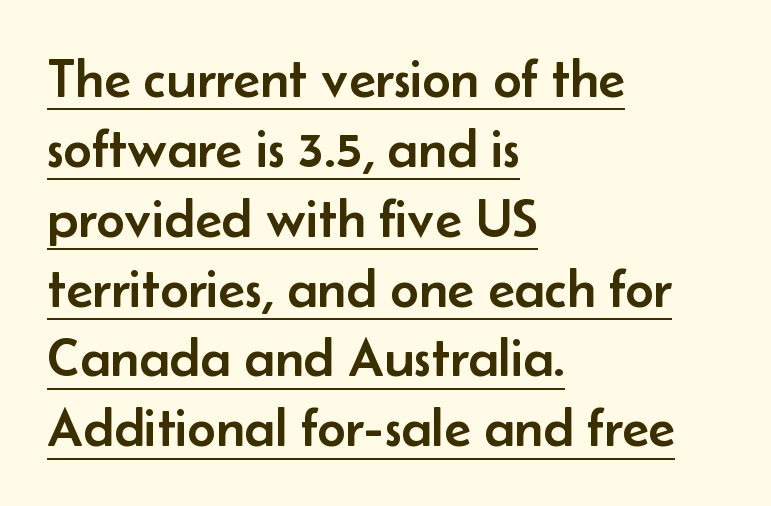
The vertical gap from one line to the next is medium. A typesetter would call this proportional, since set widths differ per character. The rag falls on the right side of this text block. What kind of face is this? One without serifs — a sans.
